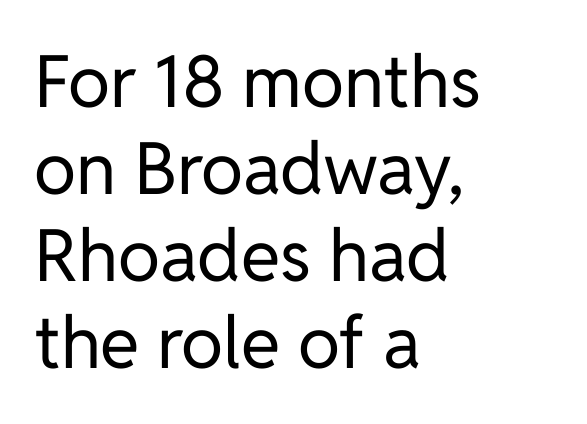
Q: Is the text bold? A: No.
Q: Is the text italic (slanted)? A: No, it is upright.
Q: Is the typeface a serif or a sans-serif typeface? A: Sans-serif.
Q: Is the text underlined? A: No.
Q: How is the paragraph aligned? A: Left-aligned.
Q: Is the spacing between letters normal or unusually wide? A: Normal.
Q: Width (condensed, normal, or wide)? A: Normal.
Q: Stroke contrast? A: Low.
Q: x-height? A: Medium.
Q: Monospaced? A: No.
